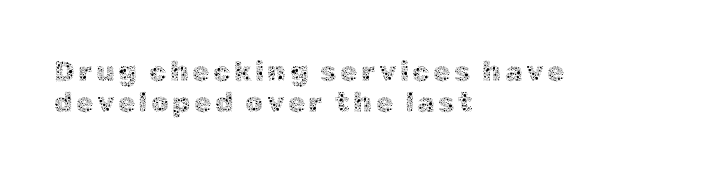
Underlining? Definitely not there. Vertical stems look standard width or narrower in stroke. The text block is weighted toward the left margin, trailing off unevenly rightward. If you measured baseline to baseline, you'd find a short distance.
